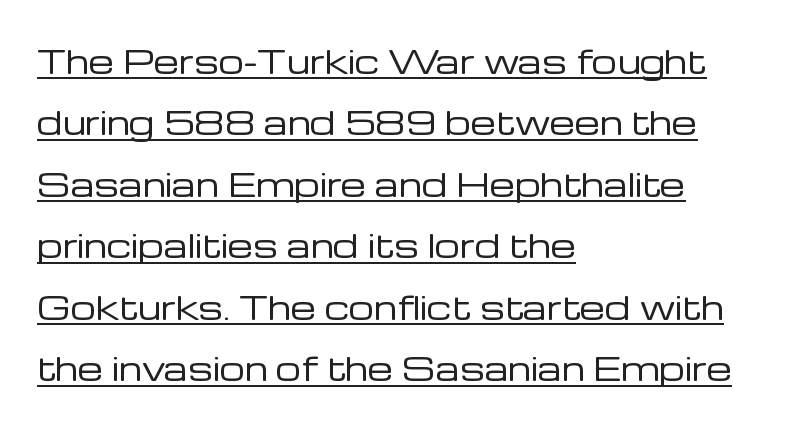
The image shows 32 px regular-weight sans-serif type, upright; set left-aligned, loose line spacing (1.92x), normal letter spacing, underlined; low stroke contrast and a medium x-height.
